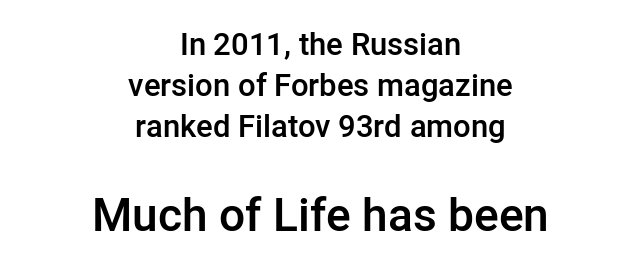
Q: Is the text bold? A: Semi-bold.
Q: Is the text italic (slanted)? A: No, it is upright.
Q: Is the typeface a serif or a sans-serif typeface? A: Sans-serif.
Q: Is the text underlined? A: No.
Q: How is the paragraph aligned? A: Centered.
Q: Is the spacing between letters normal or unusually wide? A: Normal.
Q: Is the spacing between lines tight, normal or loose? A: Normal.
Q: Which block of text is set in a larger size, the first (top) or the second (bottom)? A: The second (bottom) one.
Q: Width (condensed, normal, or wide)? A: Normal.
Q: Stroke contrast? A: Low.
Q: x-height? A: Medium.
Q: Monospaced? A: No.
